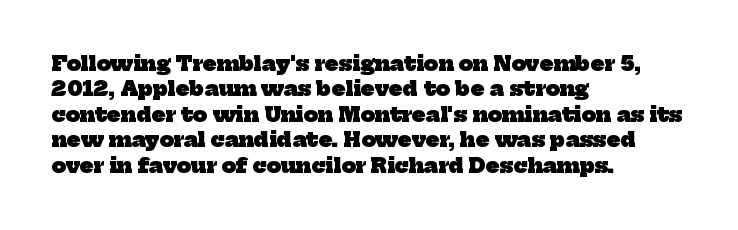
Q: Is the text bold? A: Yes.
Q: Is the text underlined? A: No.
Q: How is the paragraph aligned? A: Left-aligned.
Q: Is the spacing between letters normal or unusually wide? A: Normal.
Q: Is the spacing between lines tight, normal or loose? A: Normal.
